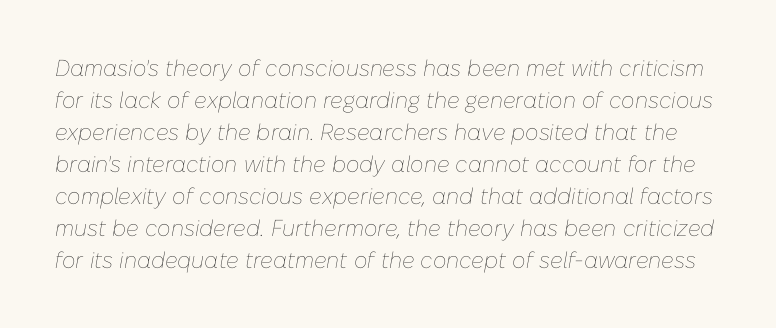
The image shows 23 px text type, italic (leaning right); set normal line spacing (1.39x), normal letter spacing, not underlined.
